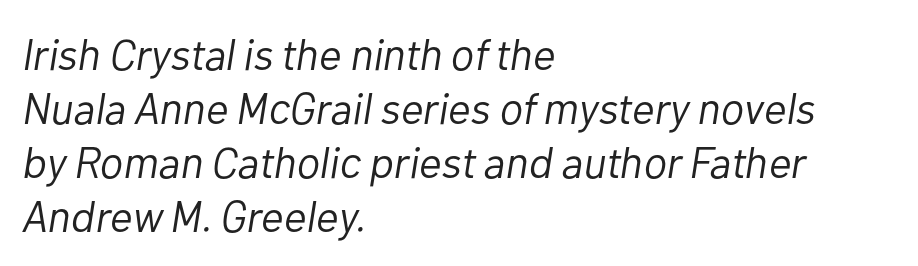
Q: Is the text bold? A: No.
Q: Is the text italic (slanted)? A: Yes, it leans right by about 10 degrees.
Q: Is the text underlined? A: No.
Q: How is the paragraph aligned? A: Left-aligned.
Q: Is the spacing between letters normal or unusually wide? A: Normal.
Q: Width (condensed, normal, or wide)? A: Normal.
Q: Stroke contrast? A: Low.
Q: x-height? A: Medium.
Q: Monospaced? A: No.
